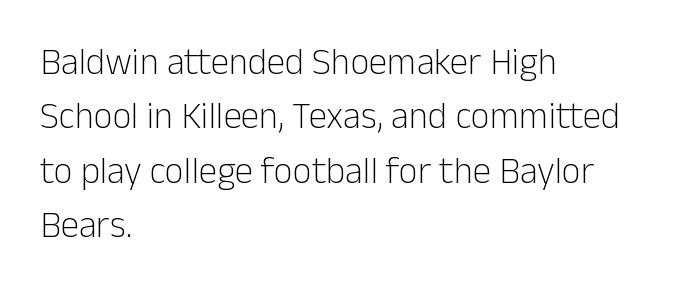
Varying glyph widths throughout — classic text-font behaviour. Look at the bottom of the vertical strokes: they stop flat, with no serifs. Honestly, the row spacing looks completely unremarkable. The passage shown is not bold in any degree.
